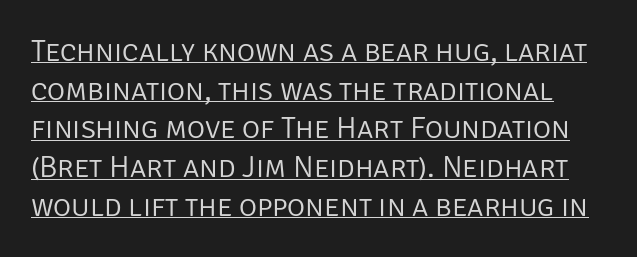
{"serif": "no", "italic": "no", "bold": "no", "weight": "light", "width": "normal", "stroke_contrast": "low", "x_height": "large", "monospaced": "no", "underline": "yes", "line_spacing": "normal", "line_spacing_ratio": 1.25, "letter_spacing": "normal", "letter_spacing_em": 0.0, "glyph_px": 31}
